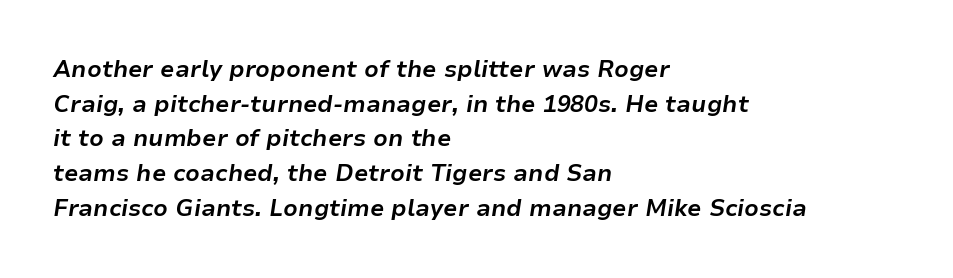
{"italic": "yes", "lean": "right", "slant_degrees": 9, "bold": "yes", "underline": "no", "align": "left", "line_spacing": "normal", "line_spacing_ratio": 1.51, "letter_spacing": "normal", "letter_spacing_em": 0.0, "glyph_px": 23}
